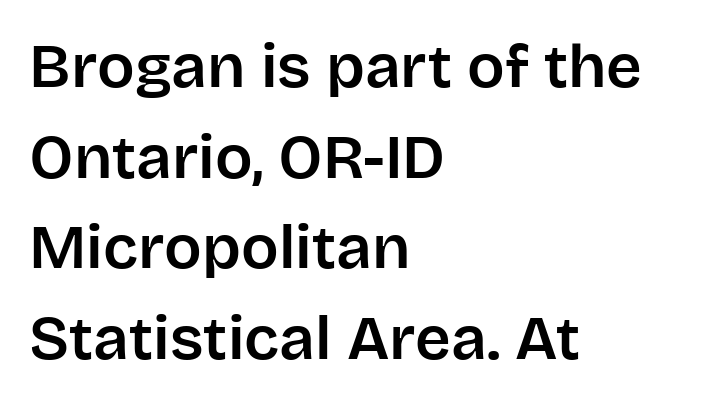
{"serif": "no", "italic": "no", "width": "normal", "stroke_contrast": "low", "x_height": "large", "monospaced": "no", "underline": "no", "align": "left", "line_spacing": "normal", "line_spacing_ratio": 1.46, "letter_spacing": "normal", "letter_spacing_em": 0.0, "glyph_px": 62}
